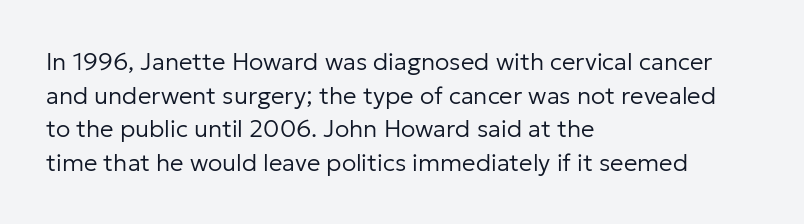
Q: Is the text bold? A: No.
Q: Is the text italic (slanted)? A: No, it is upright.
Q: Is the text underlined? A: No.
Q: How is the paragraph aligned? A: Left-aligned.
Q: Is the spacing between letters normal or unusually wide? A: Normal.
Q: Is the spacing between lines tight, normal or loose? A: Normal.
